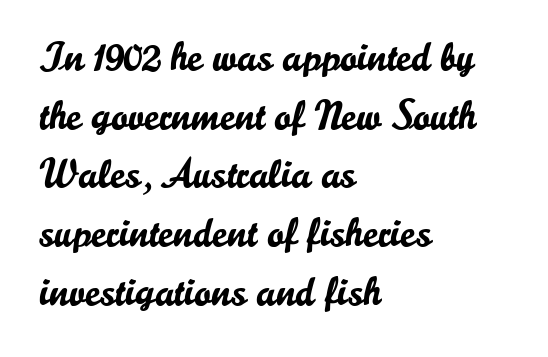
Q: Is the text italic (slanted)? A: Yes.
Q: Is the typeface a serif or a sans-serif typeface? A: Sans-serif.
Q: Is the text underlined? A: No.
Q: How is the paragraph aligned? A: Left-aligned.
Q: Is the spacing between letters normal or unusually wide? A: Normal.
Q: Is the spacing between lines tight, normal or loose? A: Normal.
Q: Width (condensed, normal, or wide)? A: Normal.
Q: Stroke contrast? A: Low.
Q: x-height? A: Small.
Q: Monospaced? A: No.
